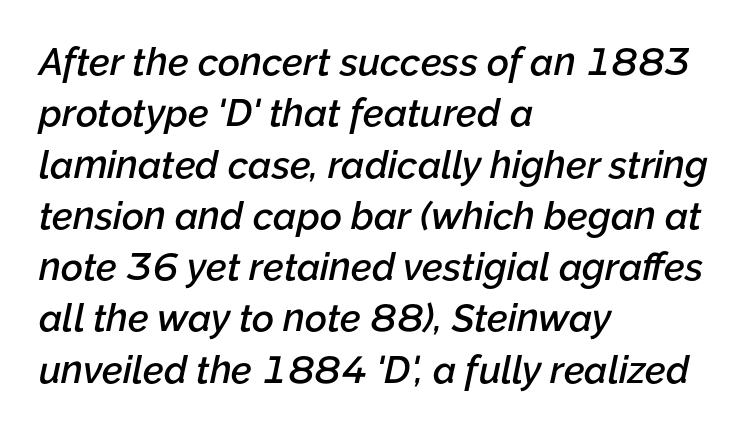
{"italic": "yes", "lean": "right", "slant_degrees": 12, "bold": "semi", "weight": "semibold", "width": "normal", "stroke_contrast": "low", "x_height": "medium", "monospaced": "no", "underline": "no", "align": "left", "line_spacing": "normal", "line_spacing_ratio": 1.35, "letter_spacing": "normal", "letter_spacing_em": 0.0, "glyph_px": 38}
